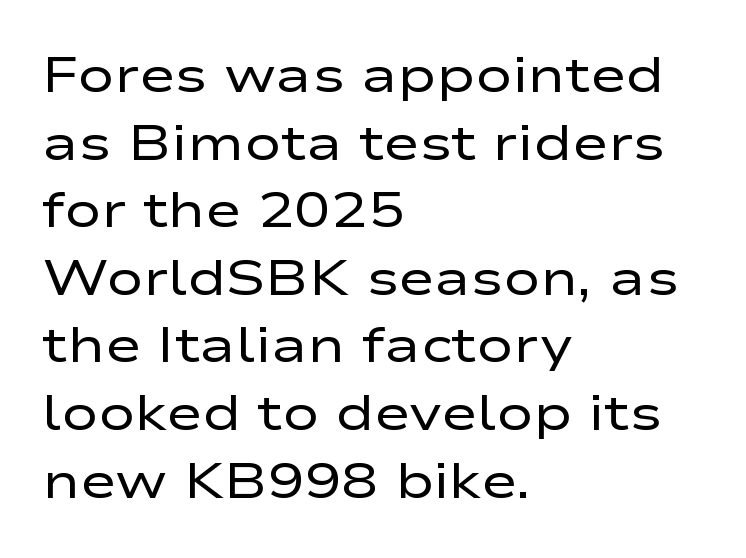
Q: Is the text bold? A: No.
Q: Is the text italic (slanted)? A: No, it is upright.
Q: Is the typeface a serif or a sans-serif typeface? A: Sans-serif.
Q: Is the text underlined? A: No.
Q: How is the paragraph aligned? A: Left-aligned.
Q: Is the spacing between letters normal or unusually wide? A: Normal.
Q: Is the spacing between lines tight, normal or loose? A: Normal.
Q: Width (condensed, normal, or wide)? A: Wide.
Q: Stroke contrast? A: Low.
Q: x-height? A: Medium.
Q: Monospaced? A: No.
